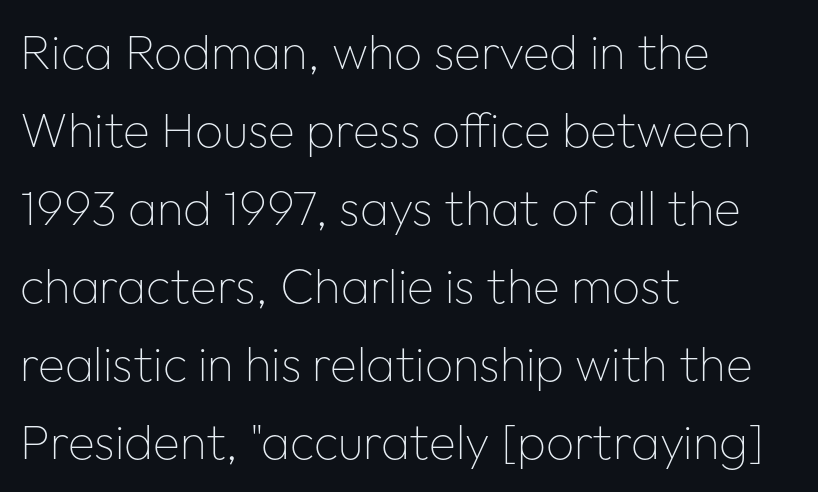
This block has exactly the height ordinary leading produces. Does the type have serifs? No, each stem ends abruptly. Note the varied advance widths — an 'i' is clearly narrower than an 'm'. This rendering features lettering with no underline. Each stroke keeps to a modest, everyday thickness or less. The compositor pushed each line to the left boundary.
